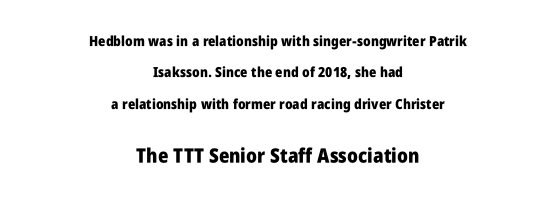
Only glyphs here, with clear space below each row. If you drew a line through each stem, it would be perfectly vertical. Typesetter's note: full bold, strokes at maximum text heaviness. These lines are centered, leaving both edges ragged.
